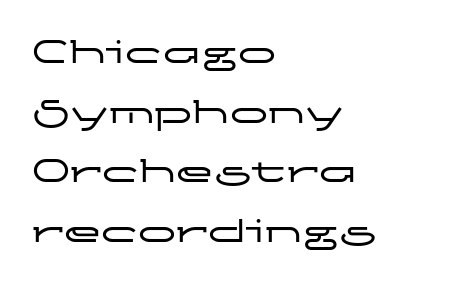
The image shows 38 px wide sans-serif type, upright; set left-aligned, normal line spacing (1.57x), normal letter spacing, not underlined; low stroke contrast and a medium x-height.
